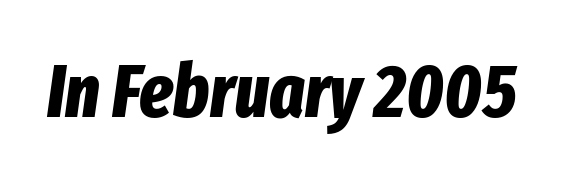
The image shows 74 px bold, condensed type, italic (leaning right); set normal letter spacing, not underlined; low stroke contrast and a medium x-height.
